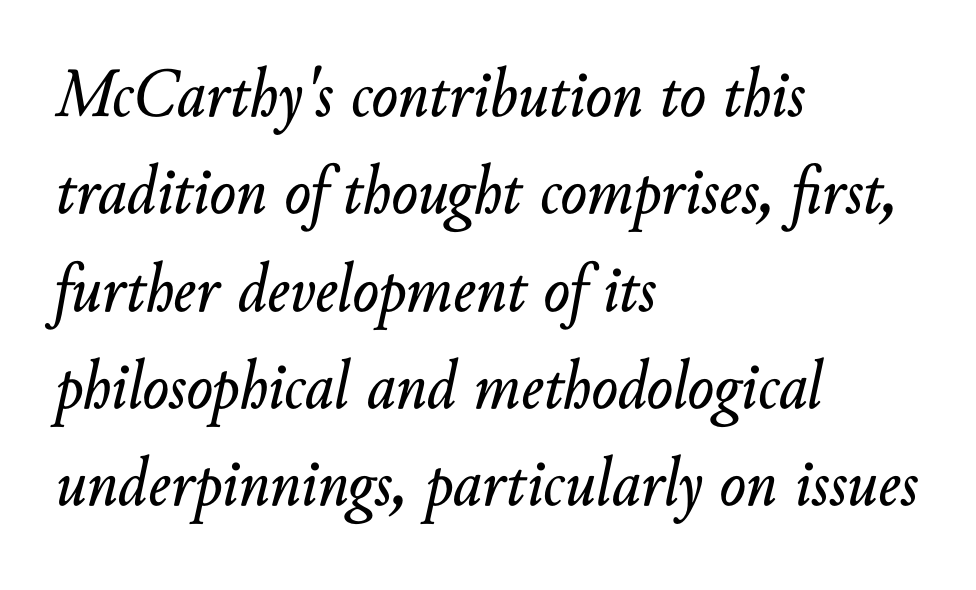
Q: Is the text italic (slanted)? A: Yes, it leans right by about 10 degrees.
Q: Is the text underlined? A: No.
Q: How is the paragraph aligned? A: Left-aligned.
Q: Is the spacing between letters normal or unusually wide? A: Normal.
Q: Is the spacing between lines tight, normal or loose? A: Normal.
Q: Width (condensed, normal, or wide)? A: Normal.
Q: Stroke contrast? A: Low.
Q: x-height? A: Small.
Q: Monospaced? A: No.
